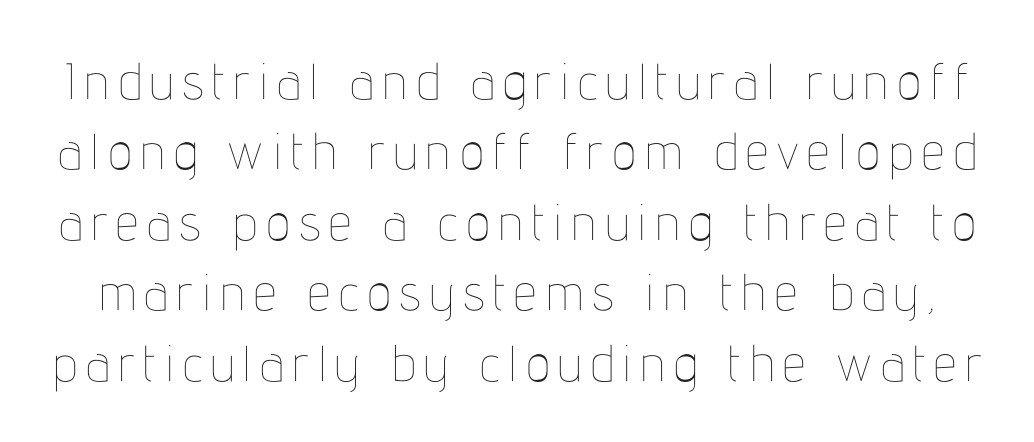
How would I describe the line gaps? Plain and ordinary. Summary of weight: not heavy and not bold. The passage shown is typed in a proportional face where columns would drift. Descender tails drop into unmarked territory. Upright lettering throughout.
